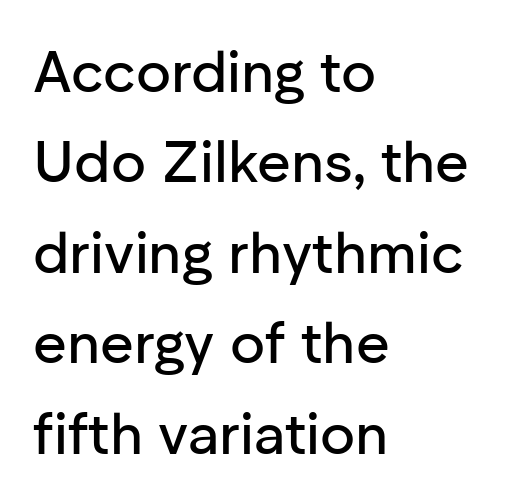
{"serif": "no", "italic": "no", "width": "normal", "stroke_contrast": "low", "x_height": "medium", "monospaced": "no", "underline": "no", "align": "left", "line_spacing": "normal", "line_spacing_ratio": 1.56, "letter_spacing": "normal", "letter_spacing_em": 0.0, "glyph_px": 58}
